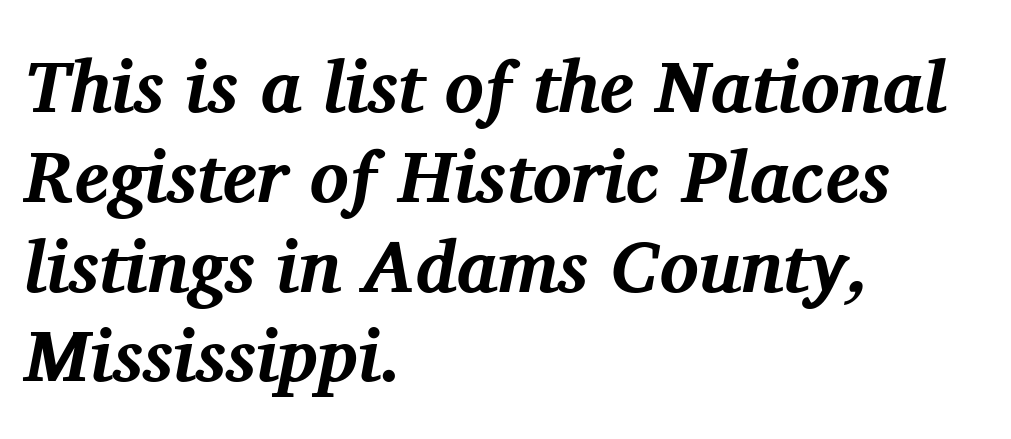
{"serif": "yes", "italic": "yes", "lean": "right", "slant_degrees": 11, "bold": "yes", "weight": "bold", "width": "normal", "stroke_contrast": "medium", "x_height": "medium", "monospaced": "no", "underline": "no", "align": "left", "line_spacing_ratio": 1.23, "letter_spacing": "normal", "letter_spacing_em": 0.0, "glyph_px": 73}
